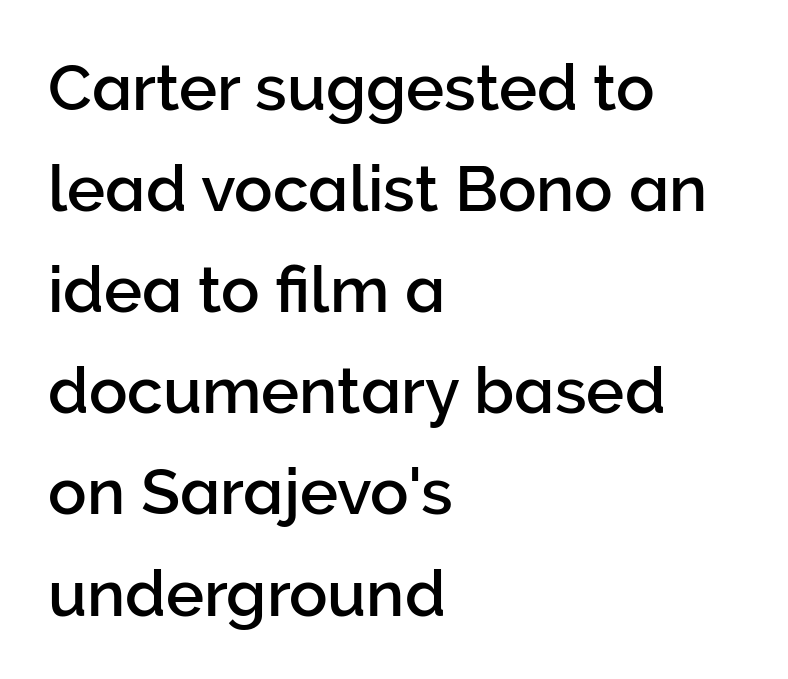
Upright lettering throughout. The passage shown is typeset with a sans-serif family. Honestly, the row spacing looks completely unremarkable. A clean baseline with only descenders dipping below it. Does extra space separate the letters? No, they use regular spacing. The compositor pushed each line to the left boundary.
